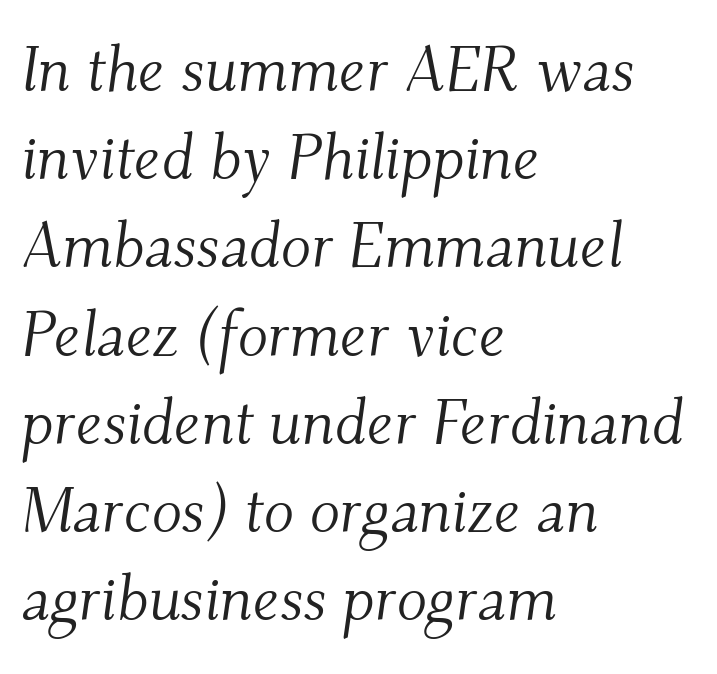
{"serif": "yes", "italic": "yes", "lean": "right", "slant_degrees": 9, "bold": "no", "weight": "light", "width": "normal", "stroke_contrast": "medium", "x_height": "small", "monospaced": "no", "underline": "no", "align": "left", "line_spacing": "normal", "line_spacing_ratio": 1.4, "letter_spacing": "normal", "letter_spacing_em": 0.0, "glyph_px": 63}
